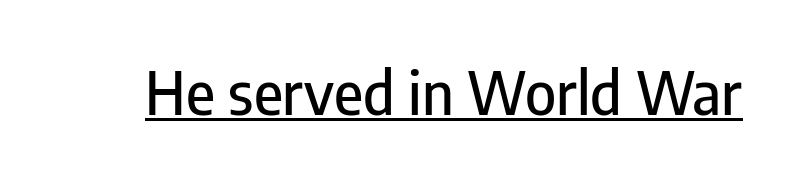
{"serif": "no", "italic": "no", "width": "condensed", "stroke_contrast": "low", "x_height": "medium", "monospaced": "no", "underline": "yes", "letter_spacing": "normal", "letter_spacing_em": 0.0, "glyph_px": 59}
